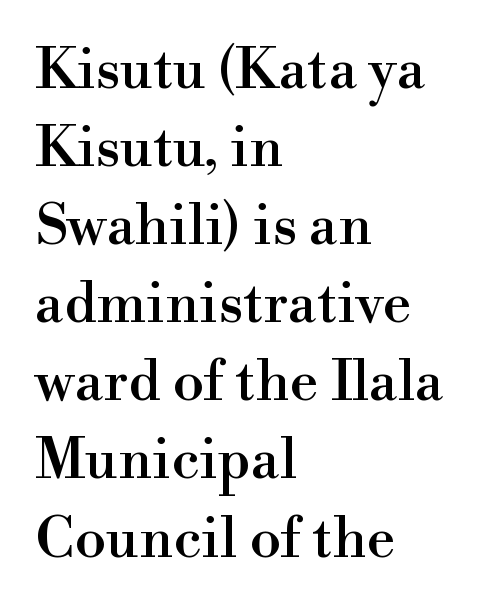
The image shows 57 px serif type, upright; set left-aligned, normal line spacing (1.37x), normal letter spacing, not underlined; a small x-height.
